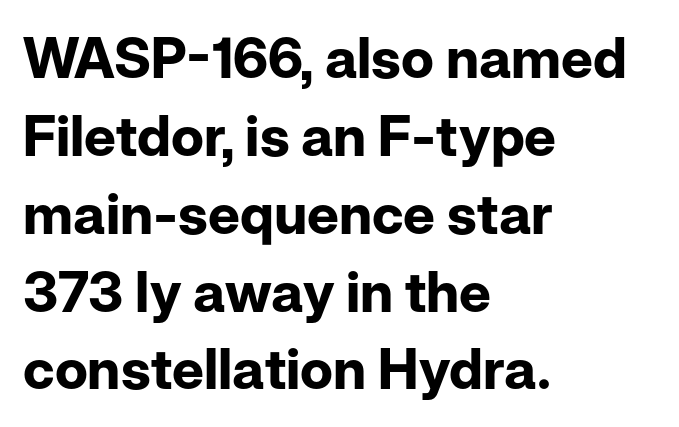
{"serif": "no", "italic": "no", "bold": "yes", "weight": "bold", "width": "normal", "stroke_contrast": "low", "x_height": "medium", "monospaced": "no", "underline": "no", "align": "left", "line_spacing": "normal", "line_spacing_ratio": 1.39, "letter_spacing": "normal", "letter_spacing_em": 0.0, "glyph_px": 56}
